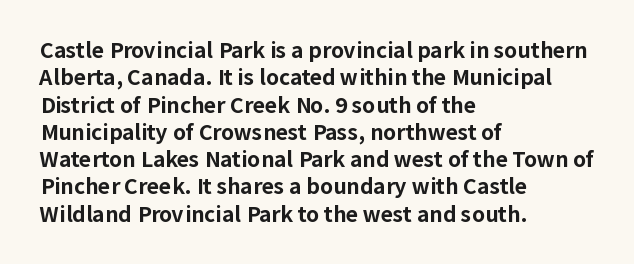
The rendering anchors every line to the left-hand side. This is the regular roman posture of the typeface. A normal amount of white space separates one row of letters from the next. The face used here is rendered with its standard letterfit. A clean baseline with only descenders dipping below it. The sample has been set heavy, in full bold.
